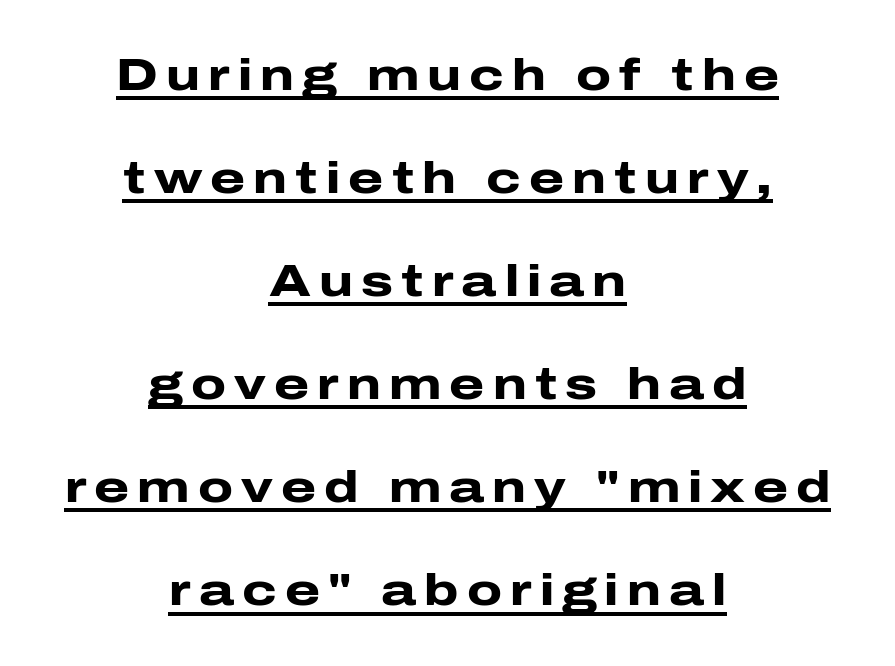
Stroke thickness is high; the sample reads as a true bold. What's the leading like? Stretched, with rows far apart. Nope, no serifs anywhere on these letters. These lines are centered, leaving both edges ragged.
